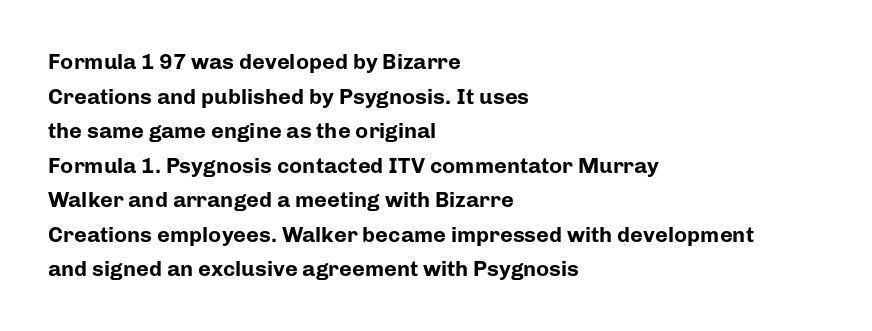
Q: Is the text bold? A: Yes.
Q: Is the text italic (slanted)? A: No, it is upright.
Q: Is the text underlined? A: No.
Q: How is the paragraph aligned? A: Left-aligned.
Q: Is the spacing between letters normal or unusually wide? A: Normal.
Q: Is the spacing between lines tight, normal or loose? A: Normal.
